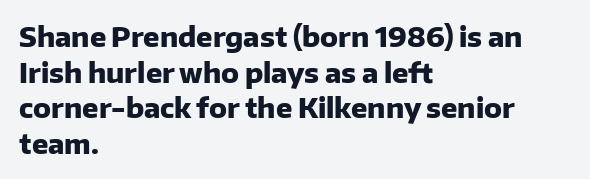
{"italic": "no", "bold": "yes", "underline": "no", "align": "left", "line_spacing": "normal", "line_spacing_ratio": 1.32, "letter_spacing": "normal", "letter_spacing_em": 0.0, "glyph_px": 27}
